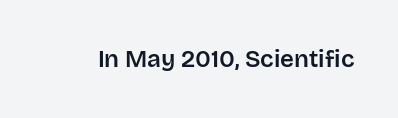
Observe the ordinary spacing: letters are neighbours, not strangers. Underline: absent. Rendered with straight, roman letterforms.
